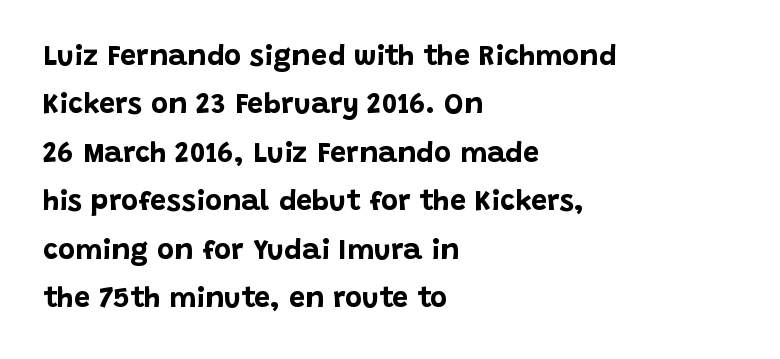
Q: Is the text bold? A: Yes.
Q: Is the text italic (slanted)? A: No, it is upright.
Q: Is the typeface a serif or a sans-serif typeface? A: Sans-serif.
Q: Is the text underlined? A: No.
Q: How is the paragraph aligned? A: Left-aligned.
Q: Is the spacing between letters normal or unusually wide? A: Normal.
Q: Is the spacing between lines tight, normal or loose? A: Normal.
Q: Width (condensed, normal, or wide)? A: Normal.
Q: Stroke contrast? A: Low.
Q: x-height? A: Large.
Q: Monospaced? A: No.
